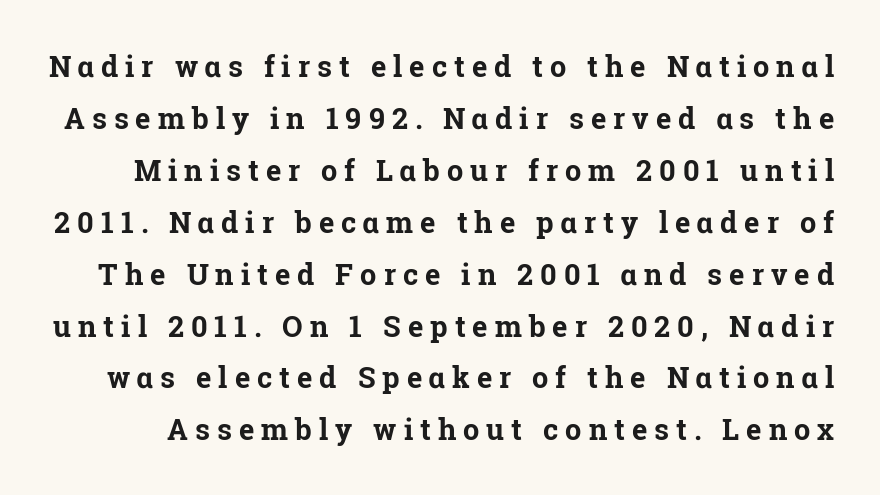
Q: Is the text bold? A: Yes.
Q: Is the text italic (slanted)? A: No, it is upright.
Q: Is the typeface a serif or a sans-serif typeface? A: Serif.
Q: Is the text underlined? A: No.
Q: Is the spacing between letters normal or unusually wide? A: Unusually wide.
Q: Width (condensed, normal, or wide)? A: Normal.
Q: Stroke contrast? A: Low.
Q: x-height? A: Medium.
Q: Monospaced? A: No.
